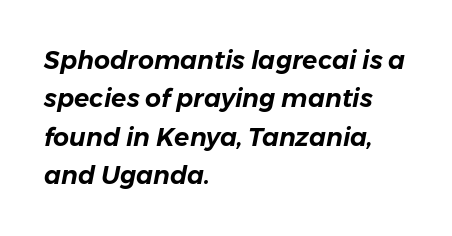
The image shows 25 px text type, italic (leaning right); set left-aligned, normal line spacing (1.54x), normal letter spacing, not underlined.
